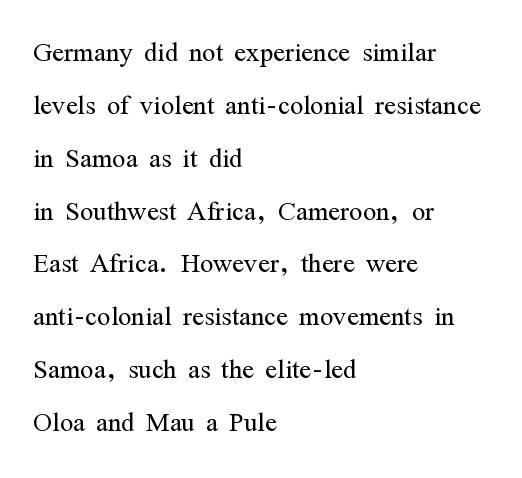
Q: Is the text bold? A: No.
Q: Is the text italic (slanted)? A: No, it is upright.
Q: Is the typeface a serif or a sans-serif typeface? A: Serif.
Q: Is the text underlined? A: No.
Q: How is the paragraph aligned? A: Left-aligned.
Q: Is the spacing between letters normal or unusually wide? A: Normal.
Q: Is the spacing between lines tight, normal or loose? A: Normal.
Q: Width (condensed, normal, or wide)? A: Condensed.
Q: Stroke contrast? A: Medium.
Q: x-height? A: Medium.
Q: Monospaced? A: No.
